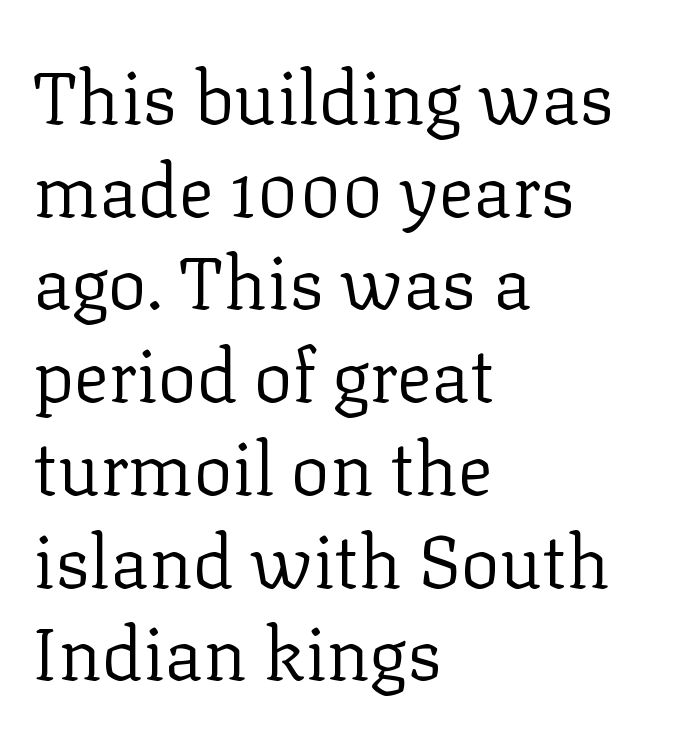
Q: Is the text bold? A: No.
Q: Is the text italic (slanted)? A: No, it is upright.
Q: Is the typeface a serif or a sans-serif typeface? A: Serif.
Q: Is the text underlined? A: No.
Q: How is the paragraph aligned? A: Left-aligned.
Q: Is the spacing between letters normal or unusually wide? A: Normal.
Q: Is the spacing between lines tight, normal or loose? A: Normal.
Q: Width (condensed, normal, or wide)? A: Normal.
Q: Stroke contrast? A: Low.
Q: x-height? A: Medium.
Q: Monospaced? A: No.
